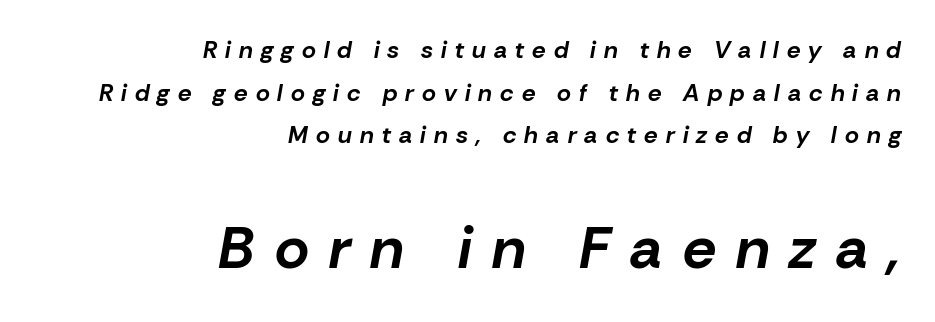
A clean baseline with only descenders dipping below it. Line ends are locked; line starts wander. In terms of posture, this sample is oblique. Note the varied advance widths — an 'i' is clearly narrower than an 'm'. How heavy is the stroke? Heavy — this is a bold.
